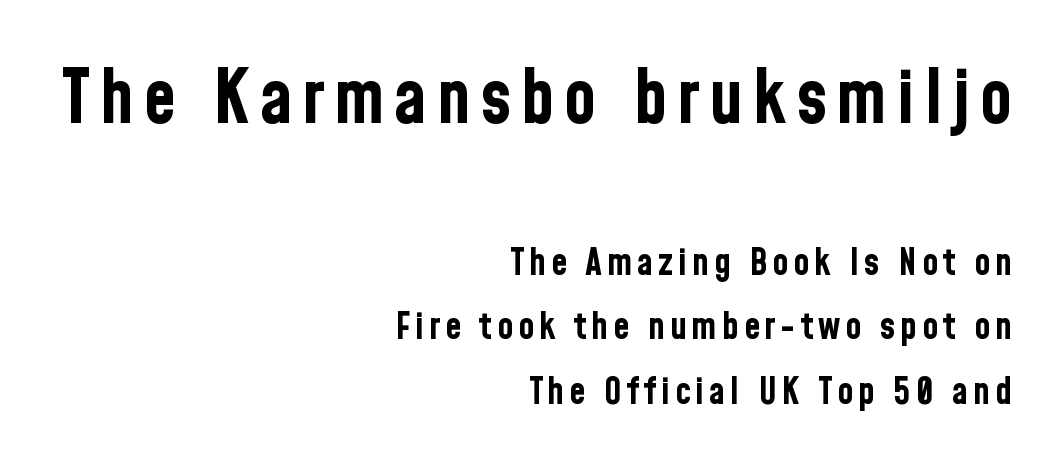
The image shows 74 px bold, condensed sans-serif type, upright; set right-aligned, line spacing 1.74x, not underlined; the first (top) block is 2.0x larger; low stroke contrast and a medium x-height.
